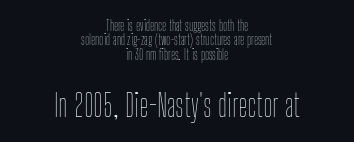
The characters are drawn with everyday or finer stroke widths. Whoever set this chose condensed vertical rhythm over breathing room. It's the straight-up-and-down kind of type. Here the designer chose a conventional face with non-uniform glyph widths. Two sizes are in play, and the larger belongs to the second block.
